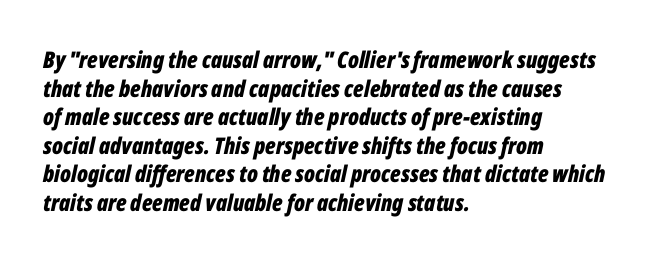
Q: Is the text bold? A: Yes.
Q: Is the text italic (slanted)? A: Yes, it leans right by about 12 degrees.
Q: Is the text underlined? A: No.
Q: How is the paragraph aligned? A: Left-aligned.
Q: Is the spacing between letters normal or unusually wide? A: Normal.
